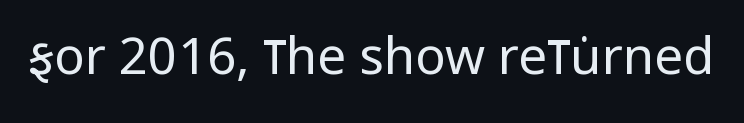
{"serif": "no", "italic": "no", "bold": "no", "weight": "regular", "width": "condensed", "stroke_contrast": "low", "x_height": "large", "monospaced": "no", "underline": "no", "letter_spacing": "normal", "letter_spacing_em": 0.0, "glyph_px": 51}
